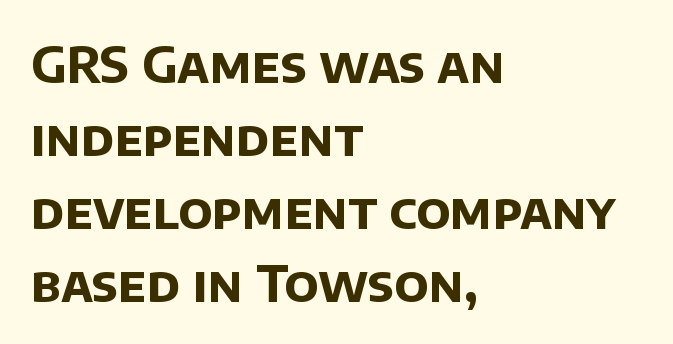
In terms of letterform style, serifs are entirely absent. On the weight axis this lands at bold, roughly 700. Nothing unusual about the tracking: characters are spaced as the font intends. A typesetter would call this leading conventional body-copy spacing. The rendering uses natural spacing where letterforms have individual widths. Where is the straight margin? On the left.
